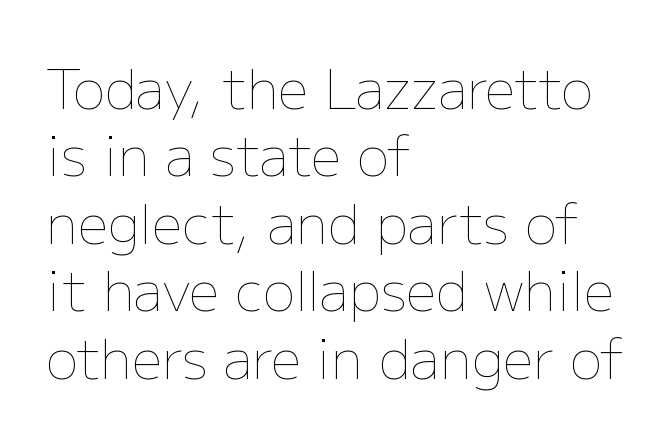
Decoration check: the copy has no underline. The rendering uses natural spacing where letterforms have individual widths. The compositor pushed each line to the left boundary. Characters remain perfectly vertical along every line.
